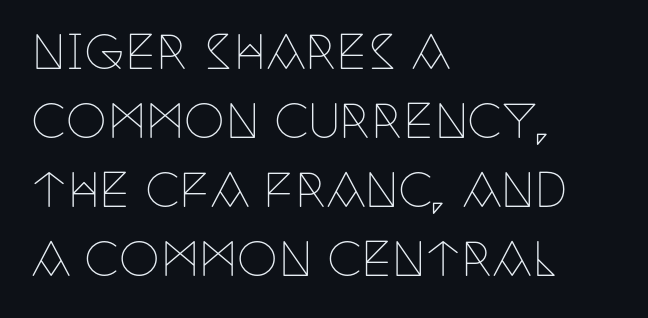
Q: Is the text bold? A: No.
Q: Is the text italic (slanted)? A: No, it is upright.
Q: Is the typeface a serif or a sans-serif typeface? A: Serif.
Q: Is the text underlined? A: No.
Q: How is the paragraph aligned? A: Left-aligned.
Q: Is the spacing between letters normal or unusually wide? A: Normal.
Q: Is the spacing between lines tight, normal or loose? A: Normal.
Q: Width (condensed, normal, or wide)? A: Condensed.
Q: Stroke contrast? A: Low.
Q: x-height? A: Large.
Q: Monospaced? A: No.
